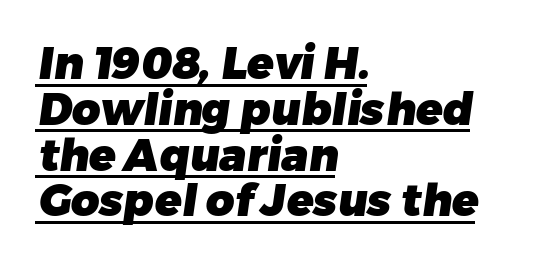
{"serif": "no", "bold": "yes", "weight": "heavy", "width": "normal", "stroke_contrast": "low", "x_height": "medium", "monospaced": "no", "underline": "yes", "align": "left", "line_spacing": "tight", "line_spacing_ratio": 1.04, "letter_spacing": "normal", "letter_spacing_em": 0.0, "glyph_px": 44}
